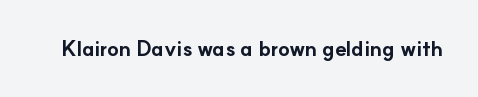
{"italic": "no", "bold": "yes", "underline": "no", "letter_spacing": "normal", "letter_spacing_em": 0.0, "glyph_px": 21}
